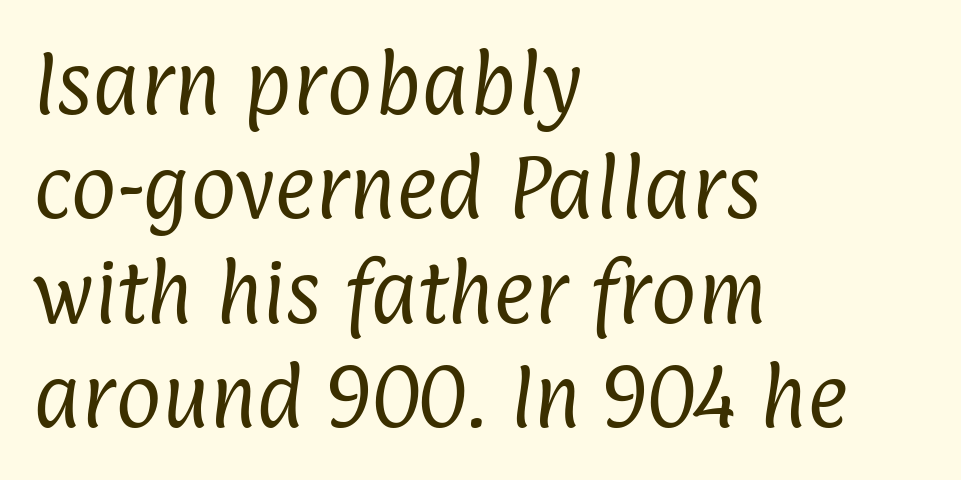
Q: Is the text bold? A: No.
Q: Is the typeface a serif or a sans-serif typeface? A: Sans-serif.
Q: Is the text underlined? A: No.
Q: How is the paragraph aligned? A: Left-aligned.
Q: Is the spacing between letters normal or unusually wide? A: Normal.
Q: Is the spacing between lines tight, normal or loose? A: Normal.
Q: Width (condensed, normal, or wide)? A: Condensed.
Q: Stroke contrast? A: Low.
Q: x-height? A: Medium.
Q: Monospaced? A: No.
